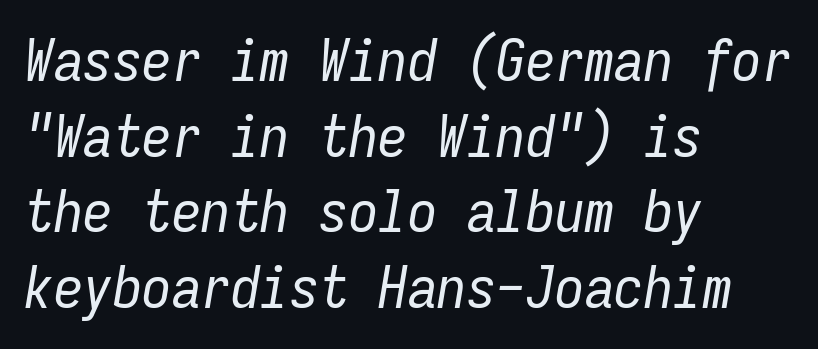
All the whitespace from short lines collects on the right. Descenders hang freely into open space. Evenly set lines give the paragraph a standard silhouette. Rendered with sloped, italic letterforms.
